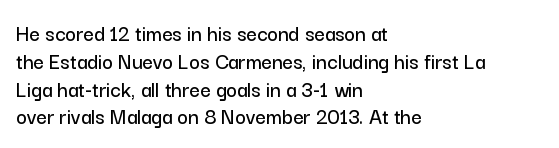
Q: Is the text italic (slanted)? A: No, it is upright.
Q: Is the text underlined? A: No.
Q: How is the paragraph aligned? A: Left-aligned.
Q: Is the spacing between letters normal or unusually wide? A: Normal.
